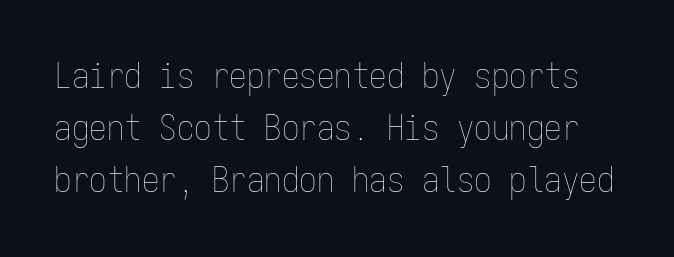
Q: Is the text bold? A: No.
Q: Is the text italic (slanted)? A: No, it is upright.
Q: Is the text underlined? A: No.
Q: Is the spacing between letters normal or unusually wide? A: Normal.
Q: Is the spacing between lines tight, normal or loose? A: Normal.
Q: Width (condensed, normal, or wide)? A: Condensed.
Q: Stroke contrast? A: Low.
Q: x-height? A: Medium.
Q: Monospaced? A: Yes.
